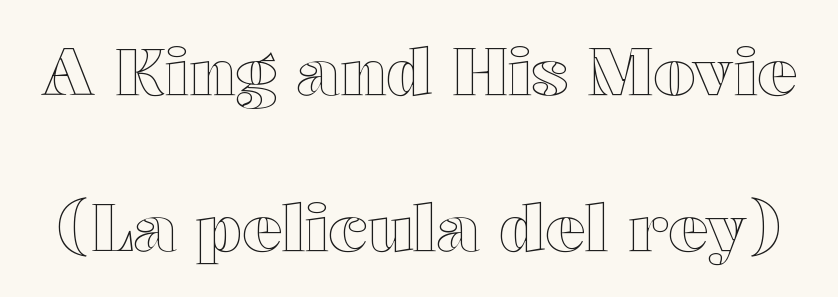
You could not count columns in this text — the font is proportionally spaced. Regarding leading, the lines here are spaced well apart. The axis of the letterforms is exactly vertical. The line texture is even and compact thanks to regular tracking. The string is rendered with underlining switched off.
